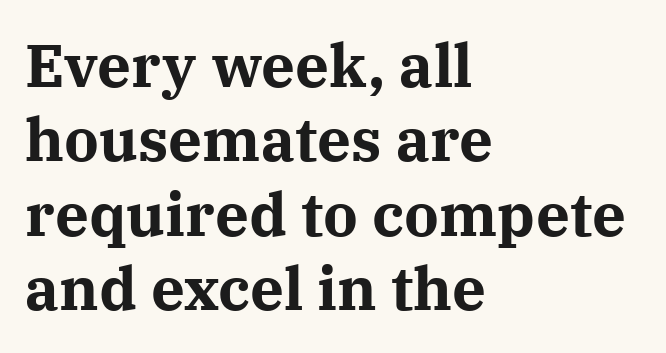
The rendering uses natural spacing where letterforms have individual widths. Notice how the stems are strictly vertical — no italics here. Check where the strokes stop: tiny serifs finish them off. A bare baseline throughout the passage. The paragraph shown leans on its left margin. As a designer I'd log this as weight 700, bold.
